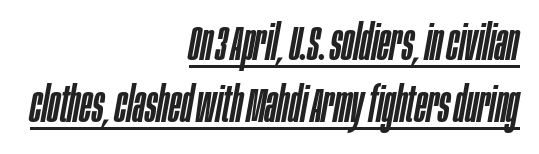
The glyphs look as if they've been sheared to an angle. The face used here is rendered with its standard letterfit. The rendering uses natural spacing where letterforms have individual widths. You can see a thin bar hugging the bottom of the glyphs.
